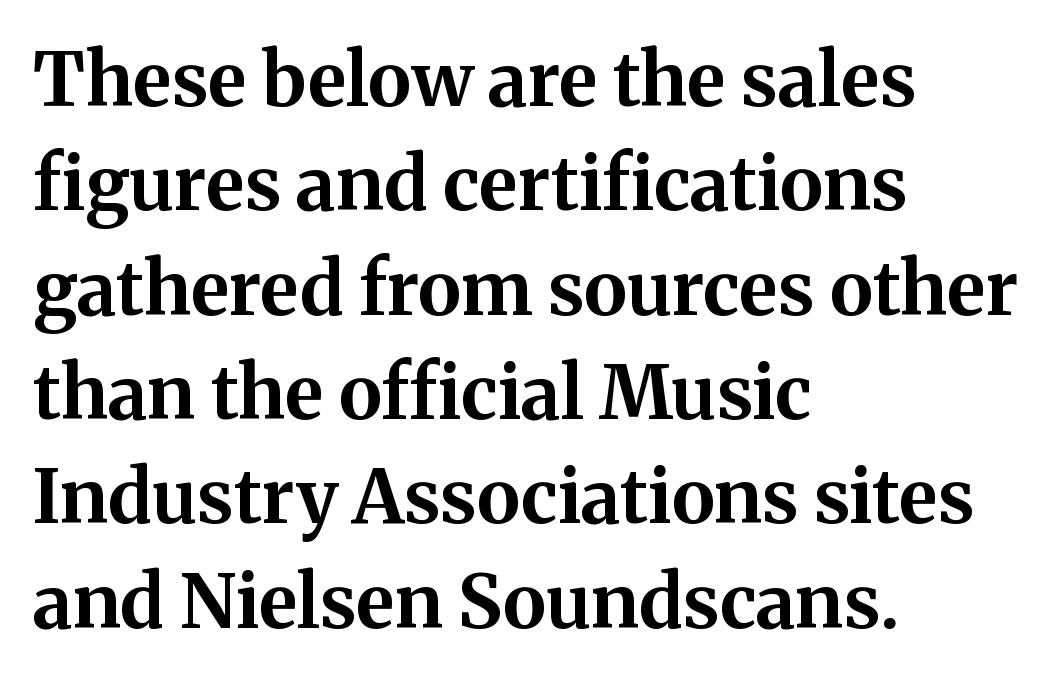
Q: Is the text bold? A: Yes.
Q: Is the text italic (slanted)? A: No, it is upright.
Q: Is the typeface a serif or a sans-serif typeface? A: Serif.
Q: Is the text underlined? A: No.
Q: How is the paragraph aligned? A: Left-aligned.
Q: Is the spacing between letters normal or unusually wide? A: Normal.
Q: Is the spacing between lines tight, normal or loose? A: Normal.
Q: Width (condensed, normal, or wide)? A: Normal.
Q: Stroke contrast? A: Medium.
Q: x-height? A: Medium.
Q: Monospaced? A: No.
